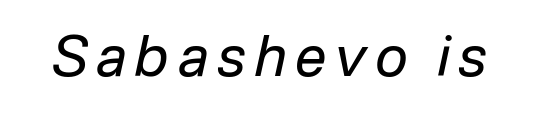
{"italic": "yes", "lean": "right", "slant_degrees": 12, "bold": "no", "weight": "regular", "width": "normal", "stroke_contrast": "low", "x_height": "medium", "monospaced": "no", "underline": "no", "glyph_px": 56}
